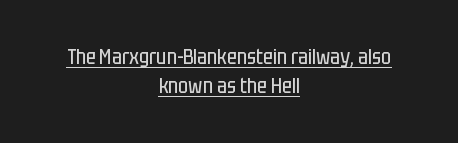
The image shows 21 px text type, upright; set centered, normal line spacing (1.37x), normal letter spacing, underlined.
